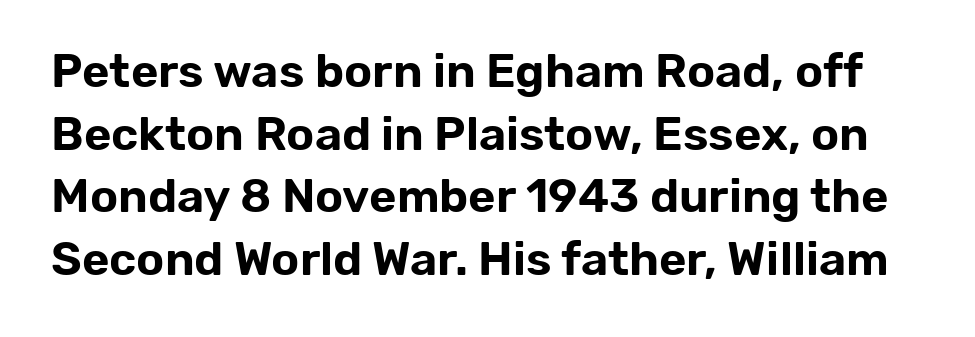
No word sits above an underline. These lines are composed in type without serifs. Vertical strokes here are truly vertical. The rows are spaced the way most documents space them.
